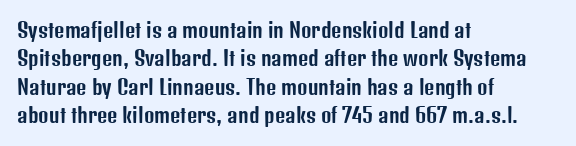
Q: Is the text italic (slanted)? A: No, it is upright.
Q: Is the text underlined? A: No.
Q: How is the paragraph aligned? A: Left-aligned.
Q: Is the spacing between letters normal or unusually wide? A: Normal.
Q: Is the spacing between lines tight, normal or loose? A: Normal.
